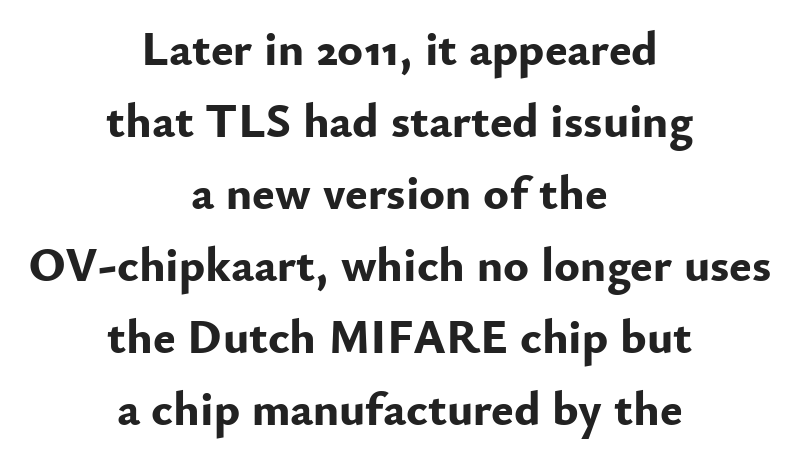
{"serif": "no", "italic": "no", "bold": "yes", "weight": "bold", "width": "normal", "stroke_contrast": "low", "x_height": "small", "monospaced": "no", "underline": "no", "align": "center", "line_spacing": "normal", "line_spacing_ratio": 1.5, "letter_spacing": "normal", "letter_spacing_em": 0.0, "glyph_px": 48}
